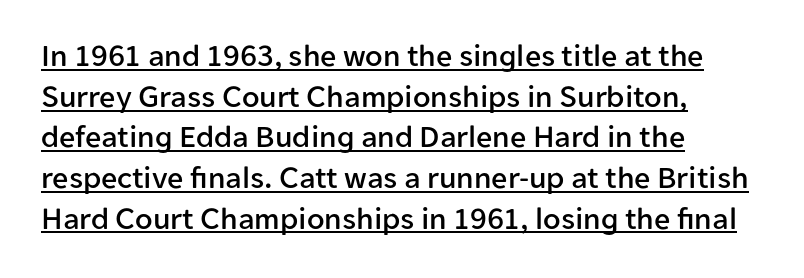
Q: Is the text italic (slanted)? A: No, it is upright.
Q: Is the typeface a serif or a sans-serif typeface? A: Sans-serif.
Q: Is the text underlined? A: Yes.
Q: How is the paragraph aligned? A: Left-aligned.
Q: Is the spacing between letters normal or unusually wide? A: Normal.
Q: Is the spacing between lines tight, normal or loose? A: Normal.
Q: Width (condensed, normal, or wide)? A: Normal.
Q: Stroke contrast? A: Low.
Q: x-height? A: Medium.
Q: Monospaced? A: No.
